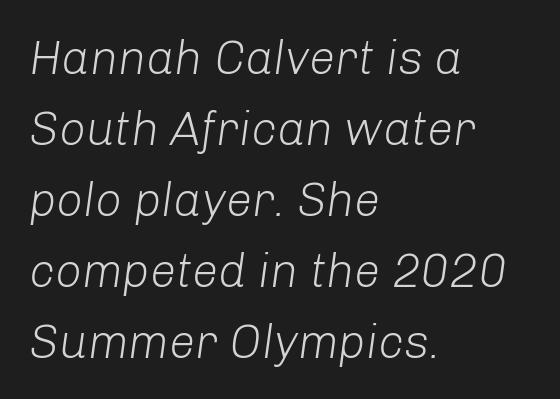
The image shows 47 px light type, italic (leaning right); set left-aligned, normal line spacing (1.51x), normal letter spacing, not underlined; low stroke contrast and a medium x-height.
